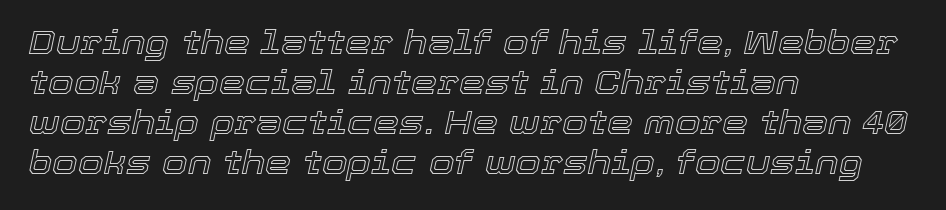
{"italic": "yes", "lean": "right", "slant_degrees": 12, "width": "normal", "x_height": "medium", "monospaced": "no", "underline": "no", "align": "left", "line_spacing_ratio": 1.21, "letter_spacing": "normal", "letter_spacing_em": 0.0, "glyph_px": 33}
